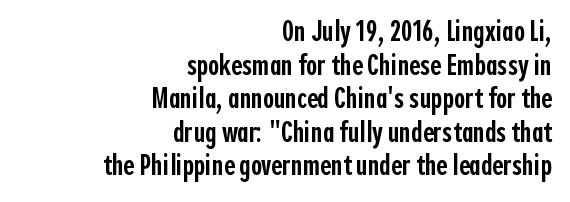
{"serif": "no", "italic": "no", "bold": "semi", "weight": "semibold", "width": "condensed", "x_height": "medium", "monospaced": "no", "underline": "no", "align": "right", "line_spacing": "tight", "line_spacing_ratio": 1.12, "letter_spacing": "normal", "letter_spacing_em": 0.0, "glyph_px": 30}
